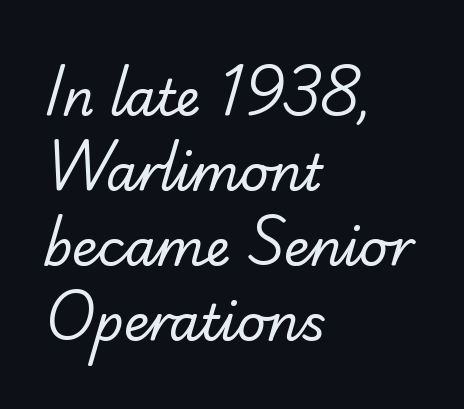
{"serif": "no", "bold": "no", "weight": "regular", "width": "normal", "stroke_contrast": "low", "x_height": "small", "monospaced": "no", "underline": "no", "align": "left", "line_spacing": "normal", "line_spacing_ratio": 1.5, "letter_spacing": "normal", "letter_spacing_em": 0.0, "glyph_px": 50}
